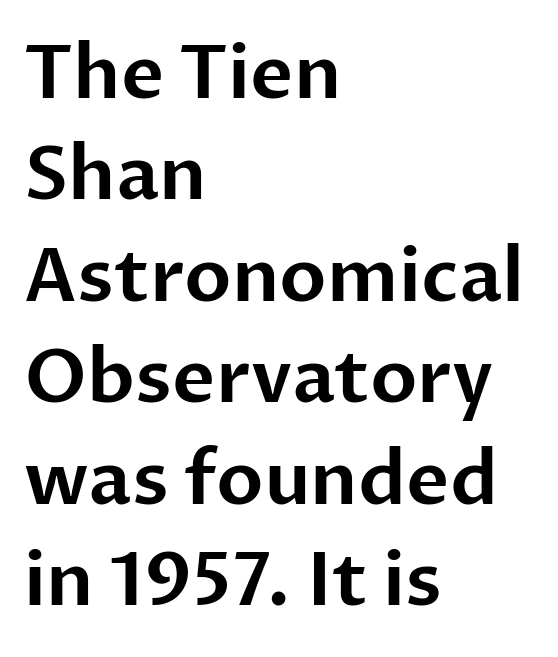
{"serif": "no", "italic": "no", "width": "normal", "stroke_contrast": "low", "x_height": "medium", "monospaced": "no", "underline": "no", "align": "left", "line_spacing": "normal", "line_spacing_ratio": 1.37, "letter_spacing": "normal", "letter_spacing_em": 0.0, "glyph_px": 74}
